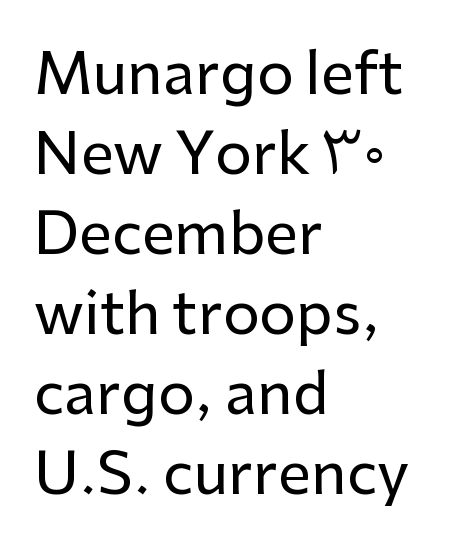
Is there any slant? The stems are plumb. These lines are rendered in a variable-pitch font. The words here are not underlined. Notice how the passage keeps a crisp vertical edge on the left only. Between one letter and the next there's only the usual sliver of space.
